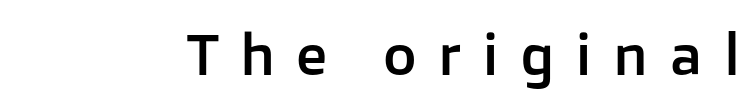
Designer's note — italics off, roman on. The face used here is rendered with a markedly widened letterfit. What kind of face is this? One without serifs — a sans. The rendering uses natural spacing where letterforms have individual widths. The area under the type is left untouched.
